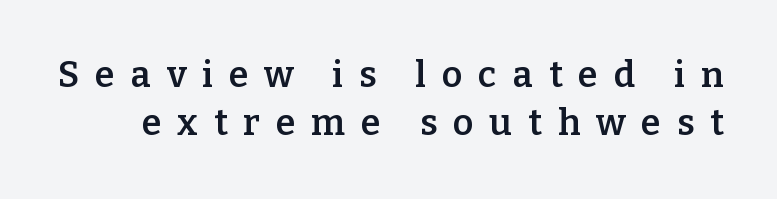
{"serif": "yes", "italic": "no", "bold": "semi", "weight": "semibold", "width": "normal", "stroke_contrast": "low", "x_height": "medium", "monospaced": "no", "underline": "no", "line_spacing": "normal", "line_spacing_ratio": 1.34, "letter_spacing": "wide", "letter_spacing_em": 0.44, "glyph_px": 36}
